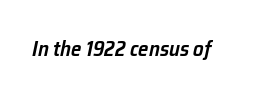
{"italic": "yes", "lean": "right", "slant_degrees": 12, "bold": "semi", "underline": "no", "letter_spacing": "normal", "letter_spacing_em": 0.0, "glyph_px": 21}
